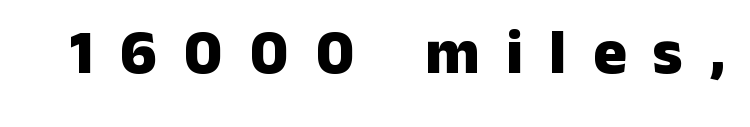
Q: Is the text bold? A: Yes.
Q: Is the text italic (slanted)? A: No, it is upright.
Q: Is the typeface a serif or a sans-serif typeface? A: Sans-serif.
Q: Is the text underlined? A: No.
Q: Is the spacing between letters normal or unusually wide? A: Unusually wide.
Q: Width (condensed, normal, or wide)? A: Normal.
Q: Stroke contrast? A: Low.
Q: x-height? A: Medium.
Q: Monospaced? A: No.
